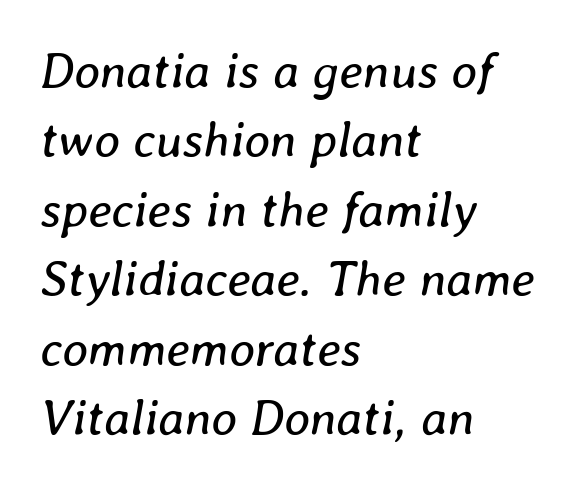
Q: Is the text bold? A: No.
Q: Is the text italic (slanted)? A: Yes, it leans right by about 8 degrees.
Q: Is the text underlined? A: No.
Q: How is the paragraph aligned? A: Left-aligned.
Q: Is the spacing between letters normal or unusually wide? A: Normal.
Q: Is the spacing between lines tight, normal or loose? A: Normal.
Q: Width (condensed, normal, or wide)? A: Normal.
Q: Stroke contrast? A: Low.
Q: x-height? A: Medium.
Q: Monospaced? A: No.
